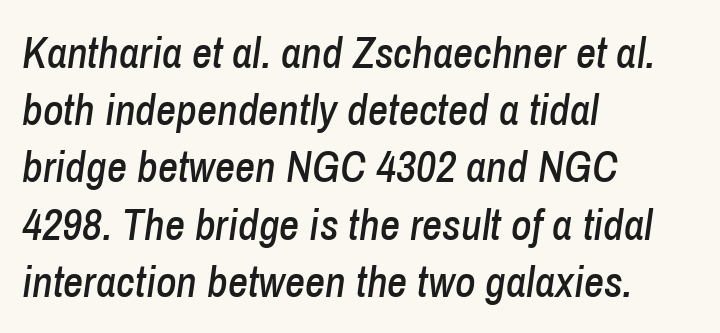
This is oblique type, the kind used for emphasis or titles. The gaps between neighbouring characters are ordinary and unremarkable. The passage shown is typed in a proportional face where columns would drift. Clear beneath every line of the passage. A normal amount of white space separates one row of letters from the next.
